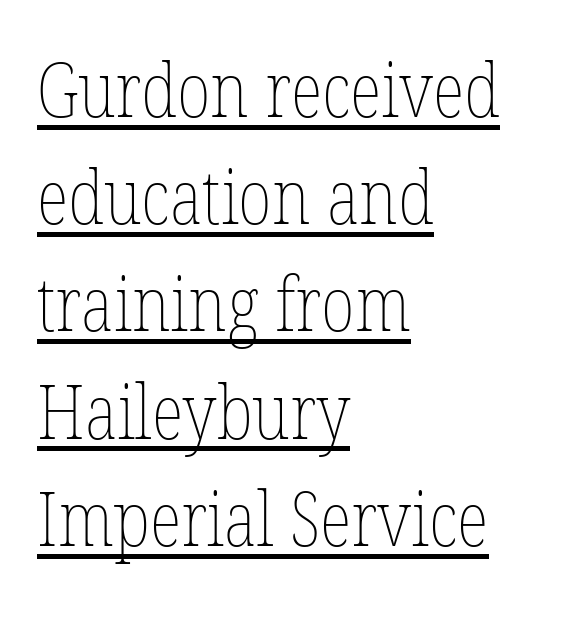
Q: Is the text bold? A: No.
Q: Is the text italic (slanted)? A: No, it is upright.
Q: Is the text underlined? A: Yes.
Q: How is the paragraph aligned? A: Left-aligned.
Q: Is the spacing between letters normal or unusually wide? A: Normal.
Q: Is the spacing between lines tight, normal or loose? A: Normal.
Q: Width (condensed, normal, or wide)? A: Condensed.
Q: Stroke contrast? A: Low.
Q: x-height? A: Medium.
Q: Monospaced? A: No.
